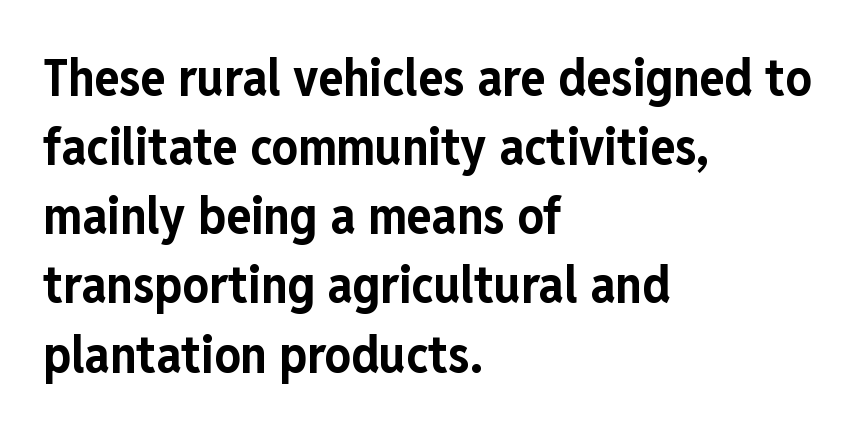
This block has exactly the height ordinary leading produces. The face used here is a sans, in the tradition of grotesques and geometrics. Weight: bold. Only glyphs here, with clear space below each row. A student would call this left alignment; a typographer would say flush left, rag right. Proportional: the letters do not fall into vertical columns.
